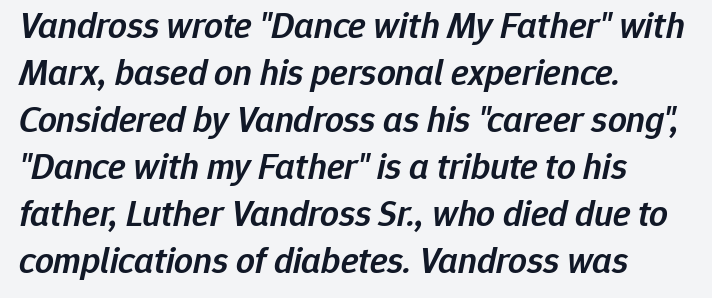
Students, this is semibold: more ink than regular, less than bold. Quick note: underline off. The text block is weighted toward the left margin, trailing off unevenly rightward. The lettering tilts uniformly, giving the passage an italic look.
